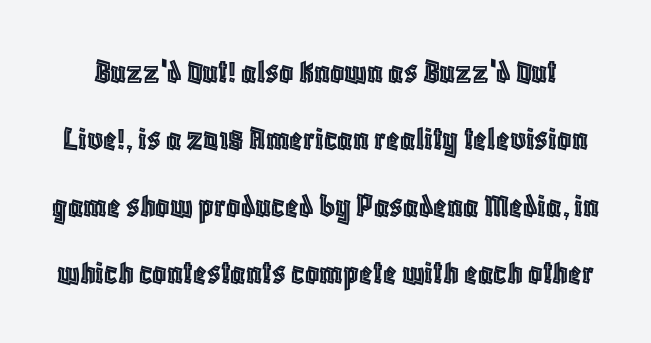
{"italic": "no", "width": "condensed", "x_height": "large", "monospaced": "no", "underline": "no", "line_spacing": "loose", "line_spacing_ratio": 1.91, "letter_spacing": "normal", "letter_spacing_em": 0.0, "glyph_px": 35}
